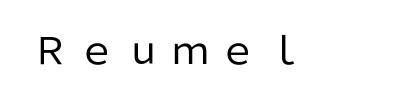
{"serif": "no", "italic": "no", "bold": "no", "weight": "regular", "width": "normal", "stroke_contrast": "low", "x_height": "medium", "monospaced": "no", "underline": "no", "letter_spacing": "wide", "letter_spacing_em": 0.27, "glyph_px": 37}
